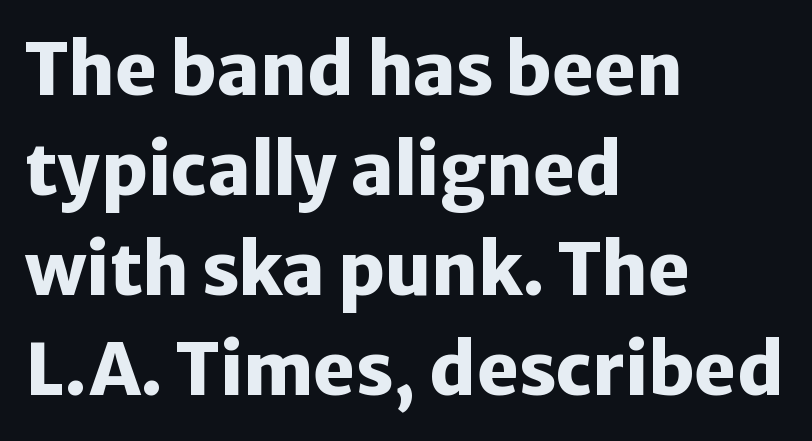
Each new line begins a customary step beneath the previous one. The passage shown is typed in a proportional face where columns would drift. Set as a true bold cut, around the 700 mark. Do the letters lean? They stand straight. Here the glyphs are tracked normally, forming tight word shapes. Line beginnings align vertically; line endings do not.
